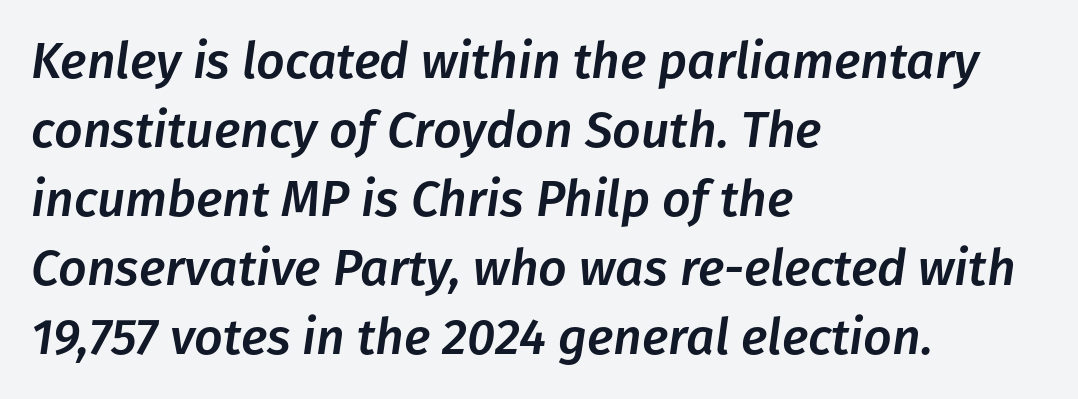
The image shows 50 px text type, italic (leaning right); set left-aligned, normal line spacing (1.38x), normal letter spacing, not underlined; low stroke contrast and a medium x-height.
